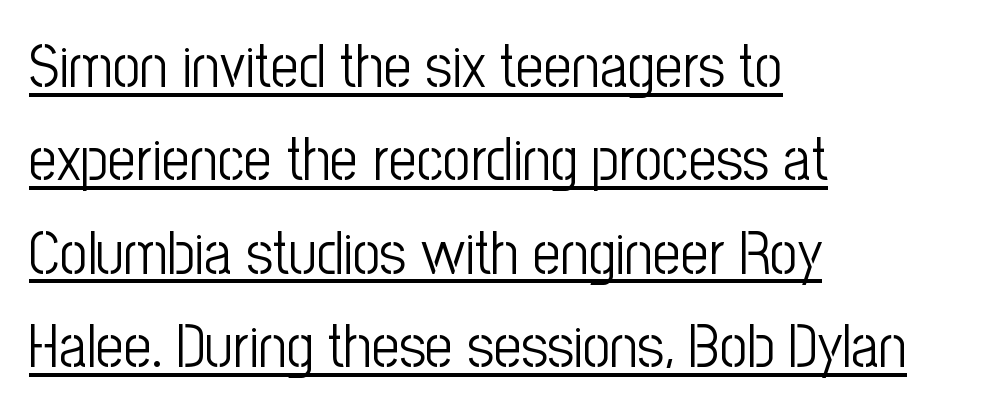
The image shows 61 px light, condensed sans-serif type, upright; set left-aligned, normal line spacing (1.53x), normal letter spacing, underlined; low stroke contrast and a medium x-height.
